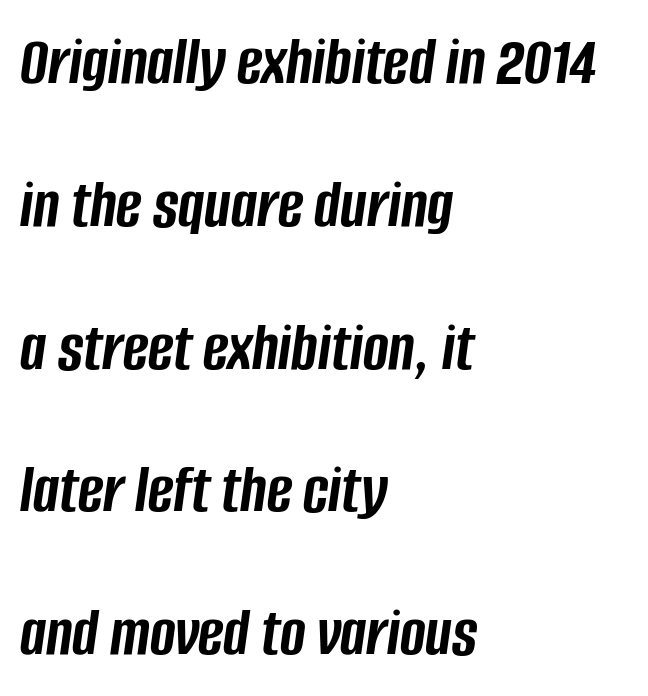
Varying glyph widths throughout — classic text-font behaviour. Leading: increased. There is no visible air inserted between adjacent glyphs. Layout note: lines flush left. A dark, heavy texture on the line: the type is bold. An italicized treatment has been applied to the whole sample.
